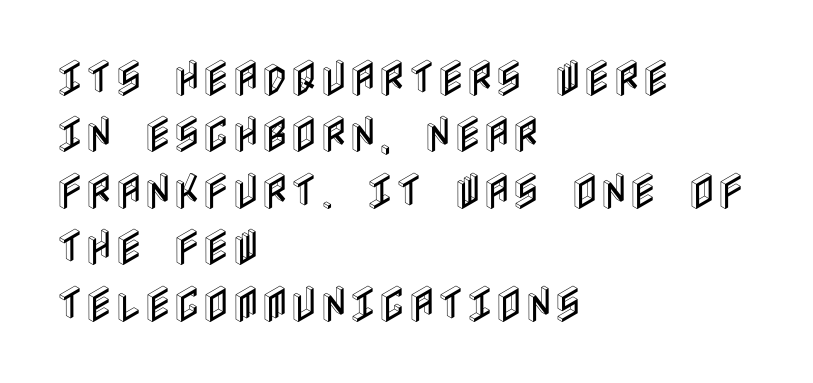
Q: Is the text italic (slanted)? A: No, it is upright.
Q: Is the text underlined? A: No.
Q: How is the paragraph aligned? A: Left-aligned.
Q: Is the spacing between letters normal or unusually wide? A: Normal.
Q: Is the spacing between lines tight, normal or loose? A: Normal.
Q: Width (condensed, normal, or wide)? A: Condensed.
Q: x-height? A: Large.
